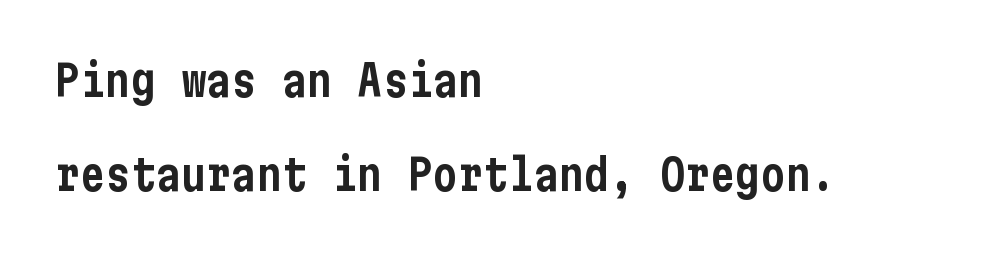
Rows of type keep a wide berth in the vertical direction. Short and long lines alike share a common starting point at left. The space beneath each line is pristine and unruled. Posture: upright roman.
